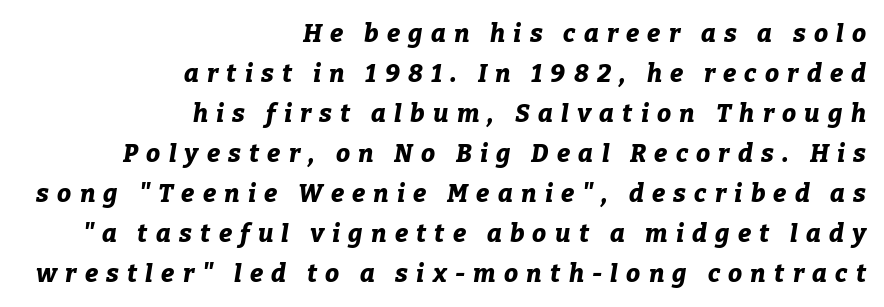
Q: Is the text bold? A: Yes.
Q: Is the text italic (slanted)? A: Yes, it leans right by about 9 degrees.
Q: Is the text underlined? A: No.
Q: How is the paragraph aligned? A: Right-aligned.
Q: Is the spacing between letters normal or unusually wide? A: Unusually wide.
Q: Is the spacing between lines tight, normal or loose? A: Normal.
